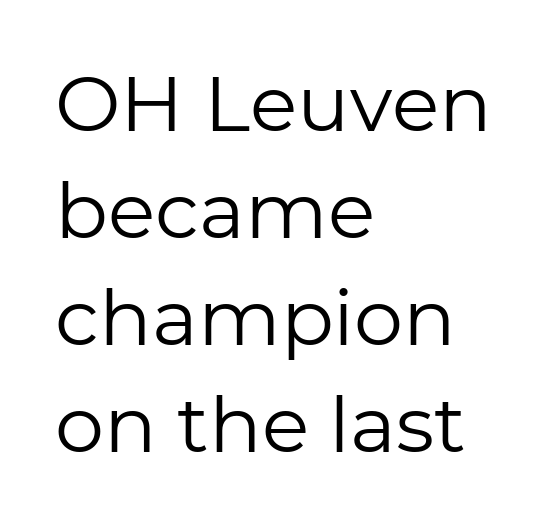
{"serif": "no", "italic": "no", "bold": "no", "weight": "regular", "width": "normal", "stroke_contrast": "low", "x_height": "medium", "monospaced": "no", "underline": "no", "align": "left", "line_spacing": "normal", "line_spacing_ratio": 1.37, "letter_spacing": "normal", "letter_spacing_em": 0.0, "glyph_px": 78}
